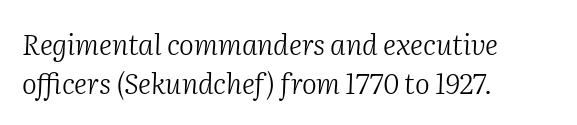
{"serif": "yes", "italic": "yes", "lean": "right", "slant_degrees": 2, "bold": "no", "weight": "light", "width": "normal", "stroke_contrast": "medium", "x_height": "medium", "monospaced": "no", "underline": "no", "align": "left", "line_spacing": "normal", "line_spacing_ratio": 1.38, "letter_spacing": "normal", "letter_spacing_em": 0.0, "glyph_px": 28}
